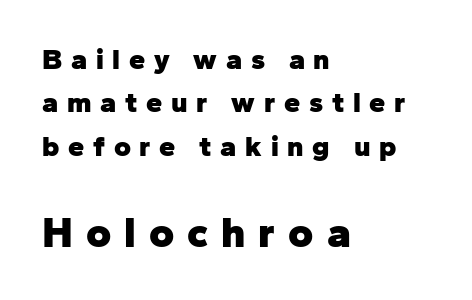
Q: Is the text bold? A: Yes.
Q: Is the text italic (slanted)? A: No, it is upright.
Q: Is the typeface a serif or a sans-serif typeface? A: Sans-serif.
Q: Is the text underlined? A: No.
Q: How is the paragraph aligned? A: Left-aligned.
Q: Is the spacing between letters normal or unusually wide? A: Unusually wide.
Q: Is the spacing between lines tight, normal or loose? A: Normal.
Q: Which block of text is set in a larger size, the first (top) or the second (bottom)? A: The second (bottom) one.
Q: Width (condensed, normal, or wide)? A: Normal.
Q: Stroke contrast? A: Low.
Q: x-height? A: Medium.
Q: Monospaced? A: No.
